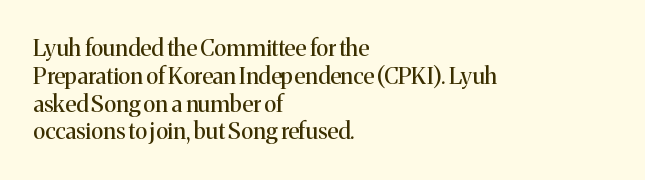
Italic: no, the glyphs are upright roman. Typeset ragged right — the left edge is the straight one. The gaps between neighbouring characters are ordinary and unremarkable. No letter is thick-stroked: the sample isn't bold. Lines of text with bare space underneath.
